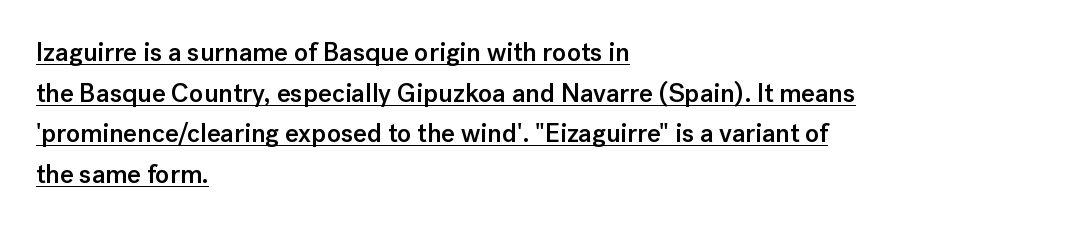
Notice the strokes are somewhat thickened but not fully heavy: this is a semibold. Quick note: interline space is typical. Each word holds together tightly as a unit, with standard inter-letter gaps. Notice how a bar underscores the lettering throughout.
